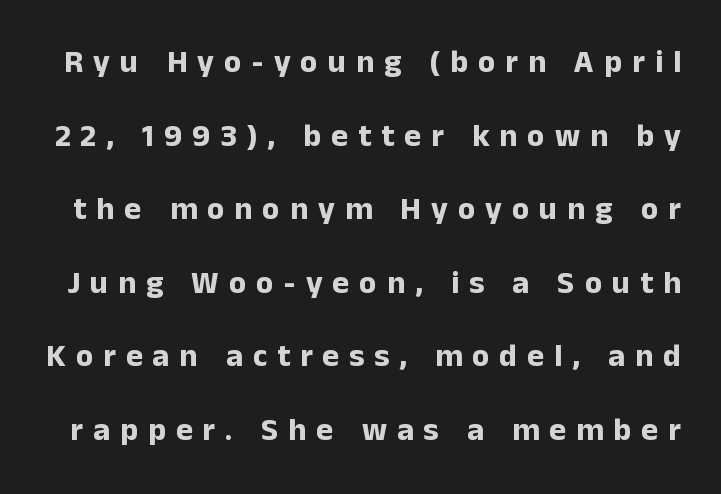
Strokes here are thick enough to call this a true bold. Here the designer chose a conventional face with non-uniform glyph widths. Glance below the letters and you will spot only blank space. Font category for this specimen: sans-serif. In terms of leading, this rendering errs on the spacious side.
